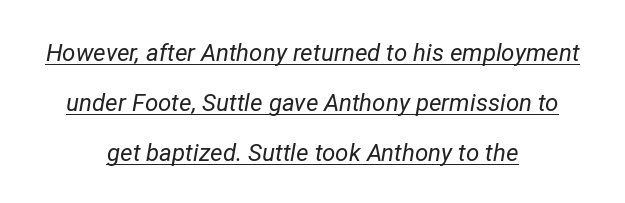
The image shows 24 px text type, italic (leaning right); set centered, loose line spacing (2.08x), normal letter spacing, underlined.
